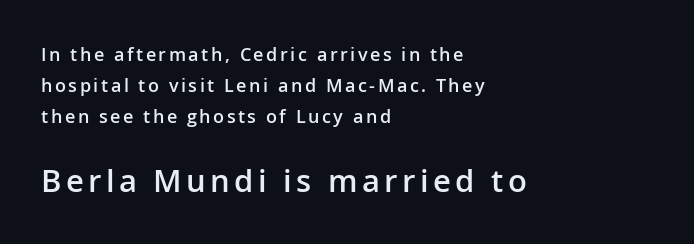
The image shows 31 px semibold sans-serif type, upright; set left-aligned, line spacing 1.71x, not underlined; the second (bottom) block is 1.72x larger; low stroke contrast and a medium x-height.
